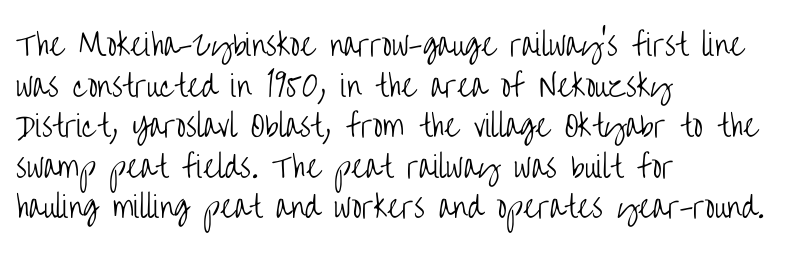
Q: Is the text bold? A: No.
Q: Is the text italic (slanted)? A: No, it is upright.
Q: Is the typeface a serif or a sans-serif typeface? A: Sans-serif.
Q: Is the text underlined? A: No.
Q: How is the paragraph aligned? A: Left-aligned.
Q: Is the spacing between letters normal or unusually wide? A: Normal.
Q: Is the spacing between lines tight, normal or loose? A: Normal.
Q: Width (condensed, normal, or wide)? A: Condensed.
Q: Stroke contrast? A: Low.
Q: x-height? A: Large.
Q: Monospaced? A: No.
